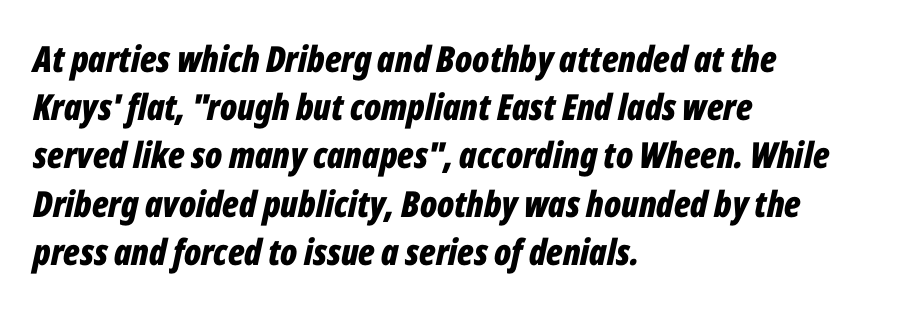
Q: Is the text bold? A: Yes.
Q: Is the text italic (slanted)? A: Yes, it leans right by about 12 degrees.
Q: Is the text underlined? A: No.
Q: How is the paragraph aligned? A: Left-aligned.
Q: Is the spacing between letters normal or unusually wide? A: Normal.
Q: Is the spacing between lines tight, normal or loose? A: Normal.
Q: Width (condensed, normal, or wide)? A: Condensed.
Q: Stroke contrast? A: Low.
Q: x-height? A: Medium.
Q: Monospaced? A: No.
